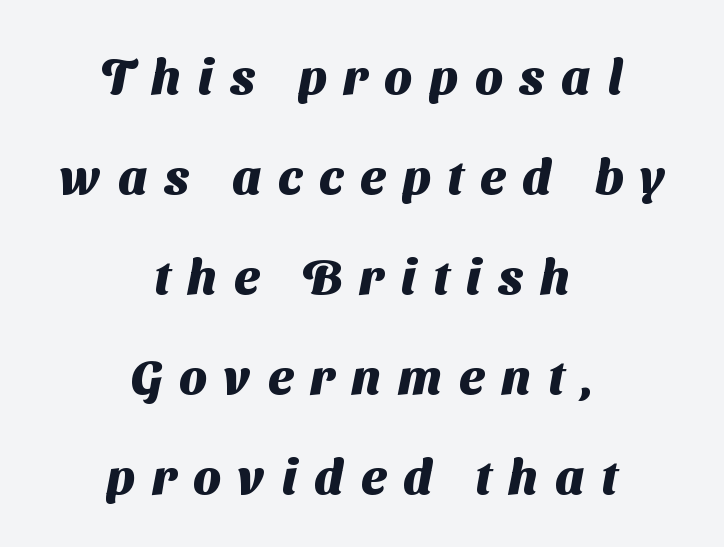
Q: Is the text bold? A: Yes.
Q: Is the typeface a serif or a sans-serif typeface? A: Sans-serif.
Q: Is the text underlined? A: No.
Q: How is the paragraph aligned? A: Centered.
Q: Is the spacing between letters normal or unusually wide? A: Unusually wide.
Q: Is the spacing between lines tight, normal or loose? A: Loose.
Q: Width (condensed, normal, or wide)? A: Normal.
Q: Stroke contrast? A: Medium.
Q: x-height? A: Medium.
Q: Monospaced? A: No.
